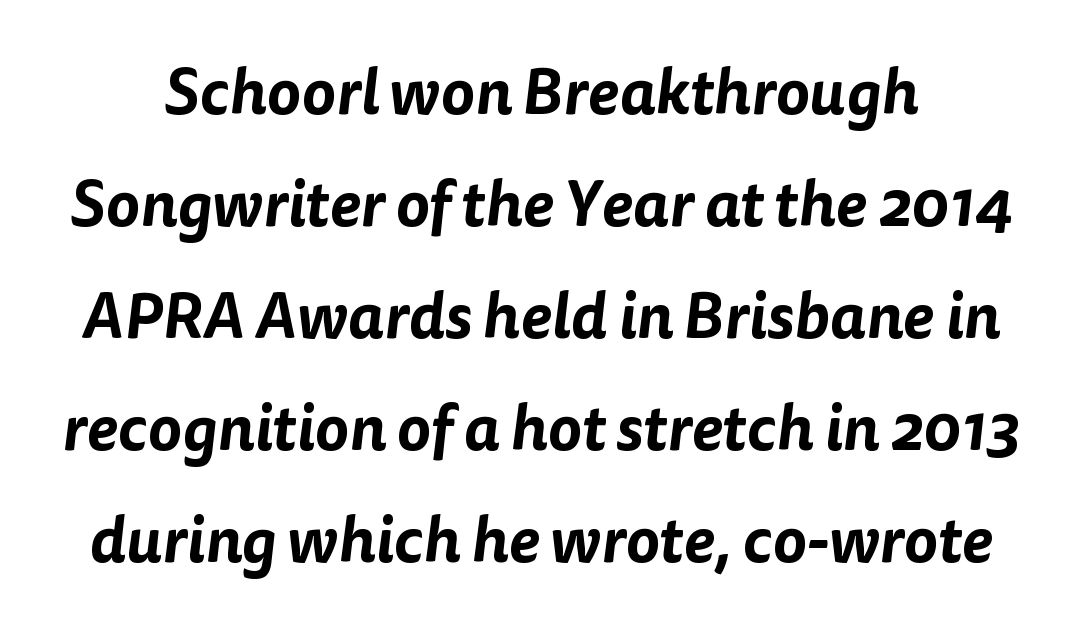
The image shows 64 px sans-serif type; set line spacing 1.75x, normal letter spacing, not underlined; low stroke contrast and a medium x-height.
